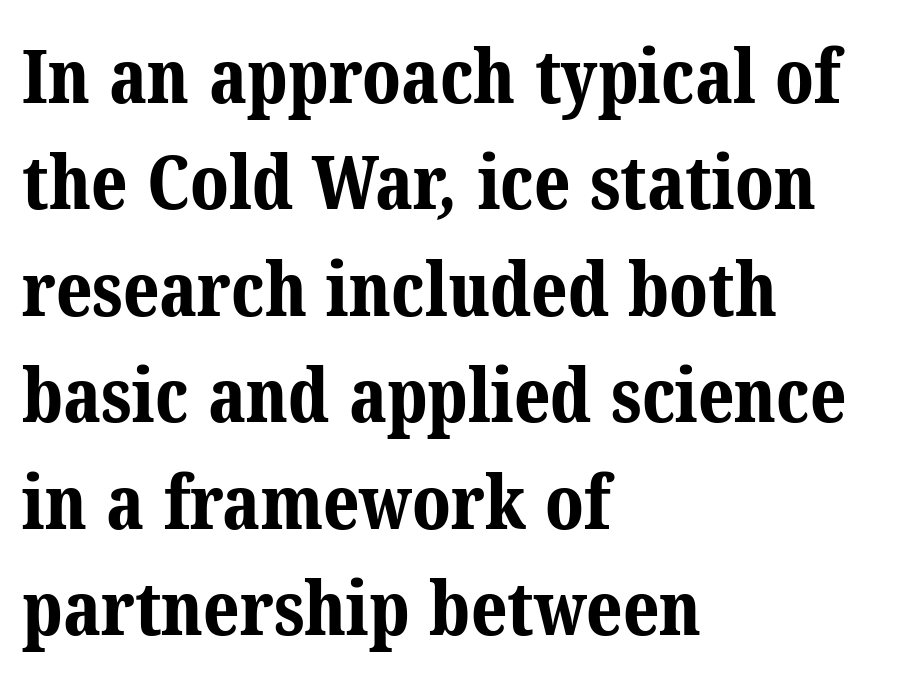
{"serif": "yes", "bold": "yes", "weight": "bold", "width": "normal", "stroke_contrast": "medium", "x_height": "medium", "monospaced": "no", "underline": "no", "align": "left", "line_spacing": "normal", "line_spacing_ratio": 1.42, "letter_spacing": "normal", "letter_spacing_em": 0.0, "glyph_px": 75}
